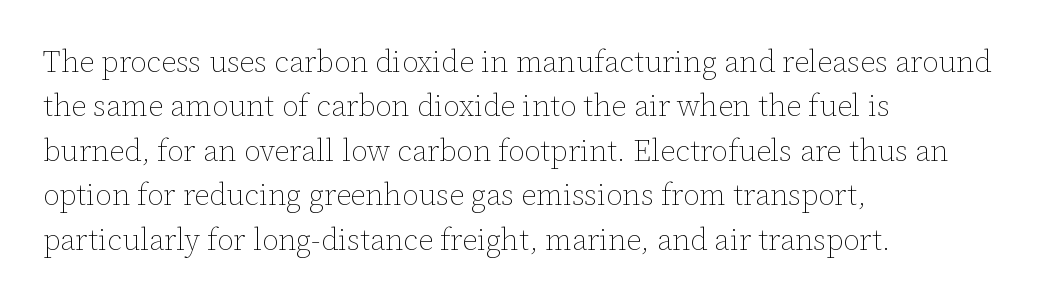
Glance below the letters and you will spot only blank space. Each new line begins a customary step beneath the previous one. This is not heavy type; no bold has been used. No italicization has been applied; the sample stays upright.
